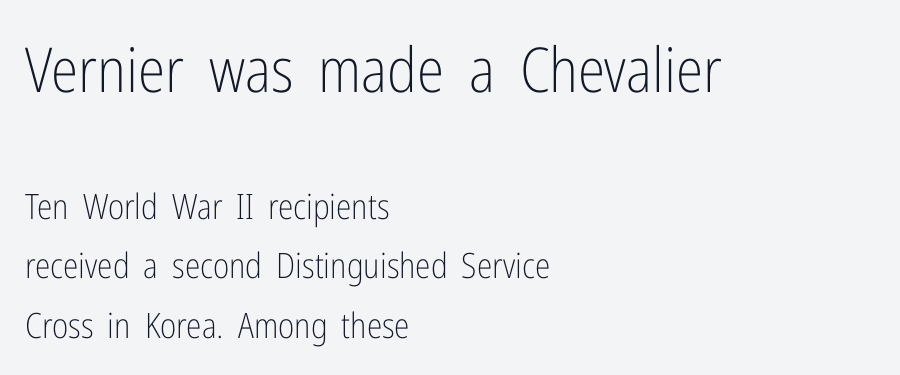
The image shows 62 px light, condensed sans-serif type, upright; set left-aligned, line spacing 1.71x, normal letter spacing, not underlined; the first (top) block is 1.77x larger; low stroke contrast and a medium x-height.
